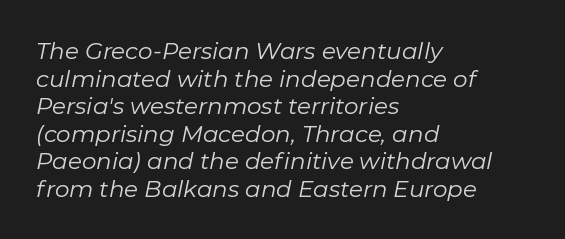
Notice how the passage keeps a crisp vertical edge on the left only. Type without underlining. Short note: letters normally spaced. Nothing heavy about these letters — not bold at all. Designer's note — italics engaged.
